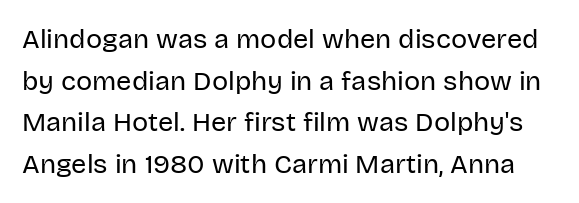
The image shows 27 px text type, upright; set normal line spacing (1.54x), normal letter spacing, not underlined.
